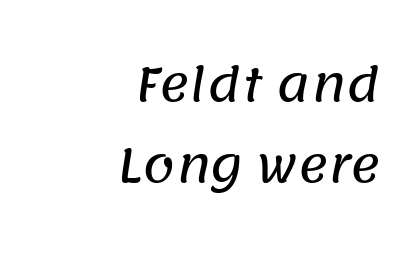
{"serif": "no", "width": "normal", "stroke_contrast": "low", "x_height": "large", "monospaced": "no", "underline": "no", "align": "right", "line_spacing_ratio": 1.77, "letter_spacing": "normal", "letter_spacing_em": 0.0, "glyph_px": 46}
